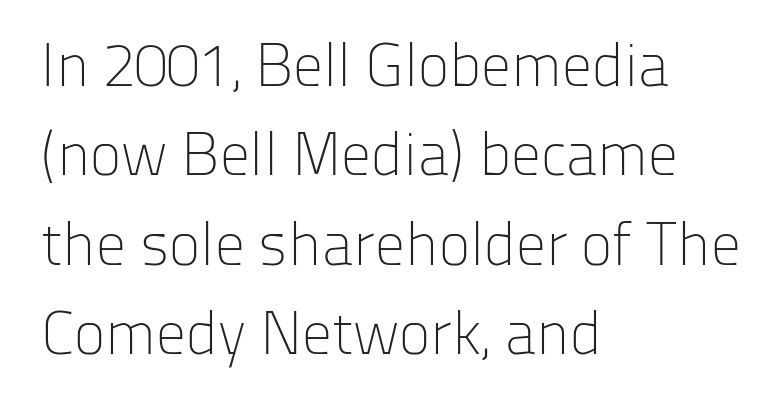
Q: Is the text bold? A: No.
Q: Is the text italic (slanted)? A: No, it is upright.
Q: Is the typeface a serif or a sans-serif typeface? A: Sans-serif.
Q: Is the text underlined? A: No.
Q: How is the paragraph aligned? A: Left-aligned.
Q: Is the spacing between letters normal or unusually wide? A: Normal.
Q: Is the spacing between lines tight, normal or loose? A: Normal.
Q: Width (condensed, normal, or wide)? A: Normal.
Q: Stroke contrast? A: Low.
Q: x-height? A: Medium.
Q: Monospaced? A: No.
